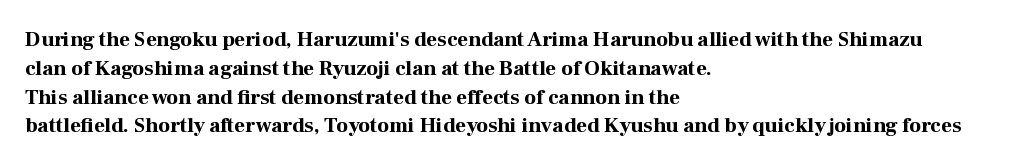
Q: Is the text bold? A: Yes.
Q: Is the text italic (slanted)? A: No, it is upright.
Q: Is the text underlined? A: No.
Q: How is the paragraph aligned? A: Left-aligned.
Q: Is the spacing between letters normal or unusually wide? A: Normal.
Q: Is the spacing between lines tight, normal or loose? A: Normal.
